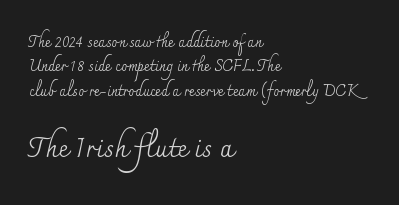
Only glyphs here, with clear space below each row. Standard letterfit; no display-style spreading of the glyphs. Leftover space on each line is placed entirely after the last word. On a weight scale, this lands at 450 or below.
